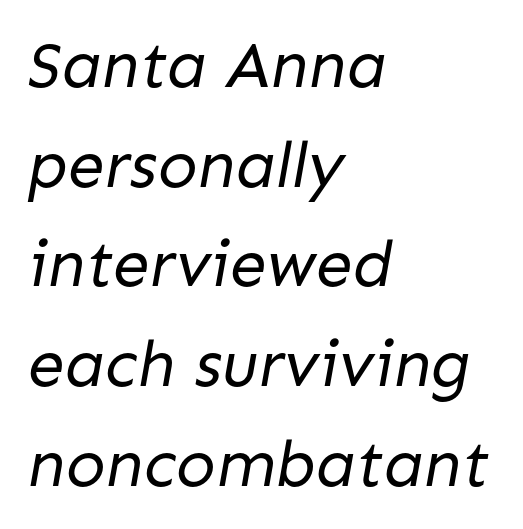
The image shows 66 px regular-weight sans-serif type; set left-aligned, normal line spacing (1.51x), normal letter spacing, not underlined; low stroke contrast and a medium x-height.
